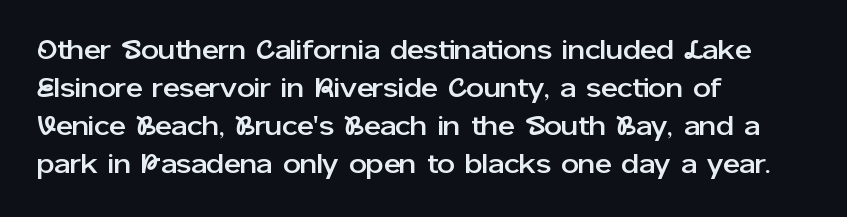
The space beneath each line is pristine and unruled. This rendering employs a face without finishing strokes, i.e., a sans-serif. Every row of glyphs begins at an identical x-position on the left. The face used here is proportionally spaced, like ordinary book or web type.
